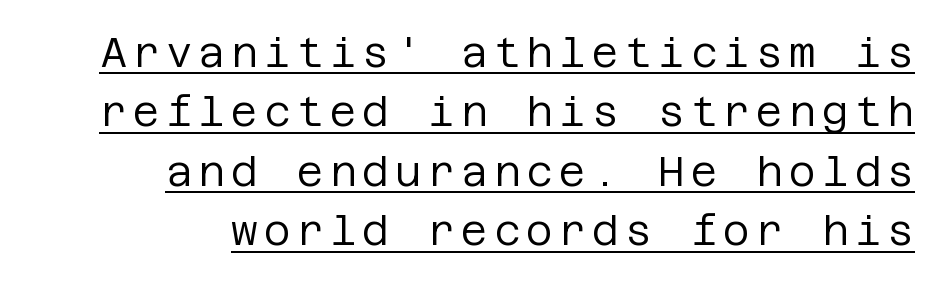
{"serif": "no", "italic": "no", "bold": "no", "weight": "regular", "width": "normal", "stroke_contrast": "low", "x_height": "large", "underline": "yes", "align": "right", "line_spacing": "normal", "line_spacing_ratio": 1.45, "glyph_px": 41}
